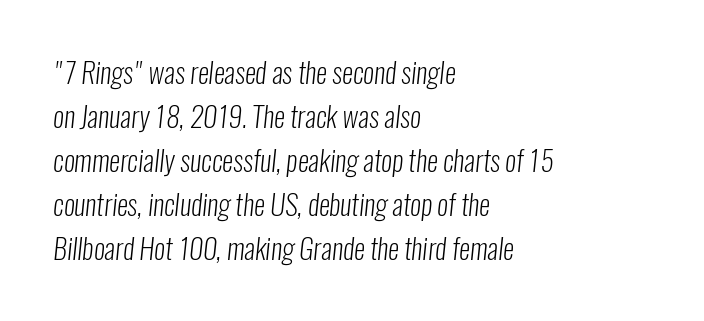
Q: Is the text bold? A: No.
Q: Is the typeface a serif or a sans-serif typeface? A: Sans-serif.
Q: Is the text underlined? A: No.
Q: How is the paragraph aligned? A: Left-aligned.
Q: Is the spacing between letters normal or unusually wide? A: Normal.
Q: Is the spacing between lines tight, normal or loose? A: Normal.
Q: Width (condensed, normal, or wide)? A: Condensed.
Q: Stroke contrast? A: Low.
Q: x-height? A: Medium.
Q: Monospaced? A: No.
